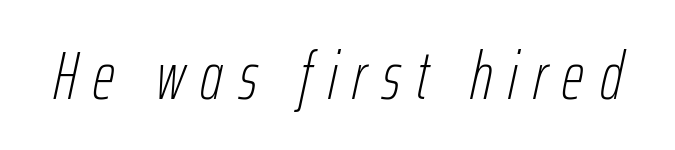
The image shows 68 px thin, condensed type, italic (leaning right); set unusually wide letter spacing (+0.23 em), not underlined; low stroke contrast and a medium x-height.
